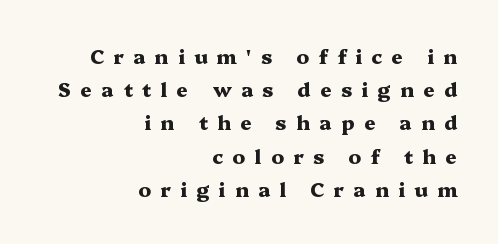
{"italic": "no", "bold": "yes", "underline": "no", "align": "right", "line_spacing": "normal", "line_spacing_ratio": 1.66, "letter_spacing": "wide", "letter_spacing_em": 0.47, "glyph_px": 20}
